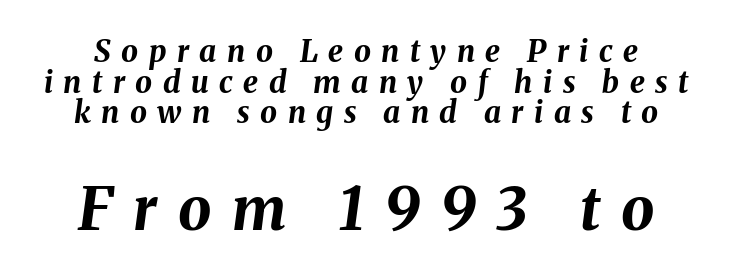
Q: Is the text bold? A: Yes.
Q: Is the text italic (slanted)? A: Yes, it leans right by about 8 degrees.
Q: Is the text underlined? A: No.
Q: Is the spacing between letters normal or unusually wide? A: Unusually wide.
Q: Is the spacing between lines tight, normal or loose? A: Tight.
Q: Which block of text is set in a larger size, the first (top) or the second (bottom)? A: The second (bottom) one.
Q: Width (condensed, normal, or wide)? A: Normal.
Q: Stroke contrast? A: Medium.
Q: x-height? A: Medium.
Q: Monospaced? A: No.
